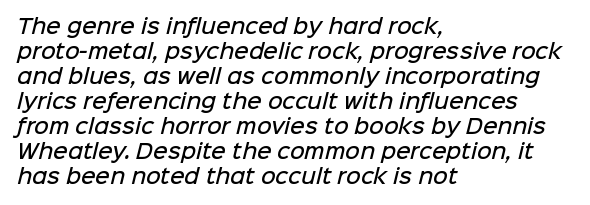
Q: Is the text bold? A: Semi-bold.
Q: Is the text underlined? A: No.
Q: How is the paragraph aligned? A: Left-aligned.
Q: Is the spacing between letters normal or unusually wide? A: Normal.
Q: Is the spacing between lines tight, normal or loose? A: Normal.
